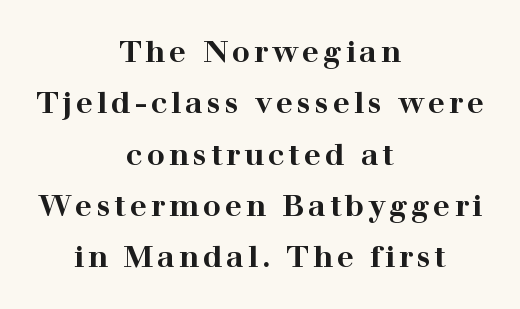
Students, this is bold: see how much ink each stroke carries. The font family rendered here belongs to the serif group. Character widths vary here, with narrow letters taking less room than wide ones. Both edges are ragged and mirror each other, which tells us the setting is centered. It's the straight-up-and-down kind of type.
